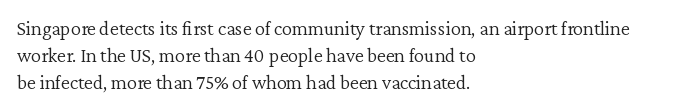
The image shows 20 px text type, upright; set left-aligned, normal line spacing (1.35x), normal letter spacing, not underlined.
